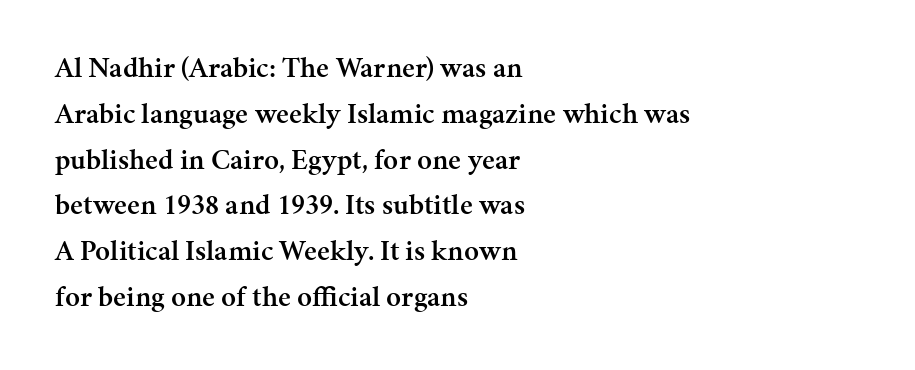
The image shows 29 px semibold serif type, upright; set left-aligned, normal line spacing (1.58x), normal letter spacing, not underlined; medium stroke contrast and a medium x-height.
